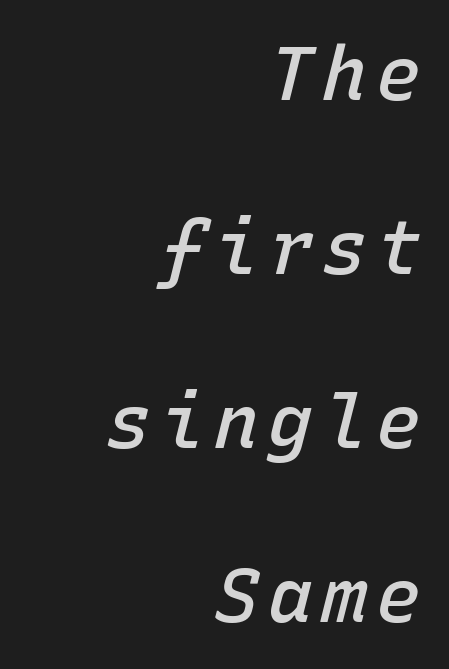
The image shows 75 px semibold type, italic (leaning right), monospaced; set right-aligned, loose line spacing (2.32x), not underlined; low stroke contrast and a medium x-height.
